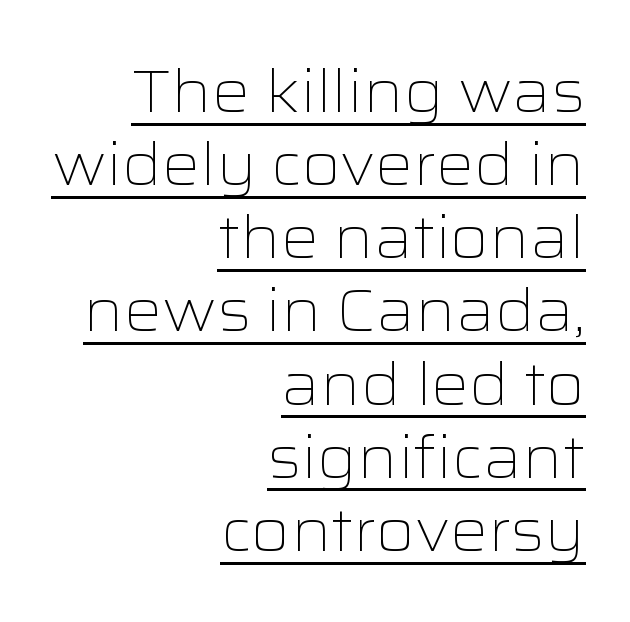
Q: Is the text bold? A: No.
Q: Is the text italic (slanted)? A: No, it is upright.
Q: Is the typeface a serif or a sans-serif typeface? A: Sans-serif.
Q: Is the text underlined? A: Yes.
Q: How is the paragraph aligned? A: Right-aligned.
Q: Is the spacing between letters normal or unusually wide? A: Normal.
Q: Width (condensed, normal, or wide)? A: Wide.
Q: Stroke contrast? A: Low.
Q: x-height? A: Medium.
Q: Monospaced? A: No.
